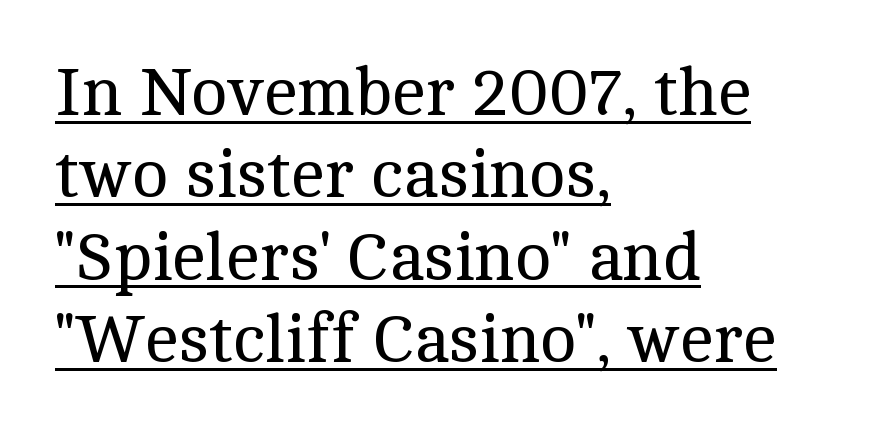
Casual observation: everything's shoved over to the left. Check where the strokes stop: tiny serifs finish them off. Style check: upright. The weight would be labelled regular, book, light, or lighter still.
